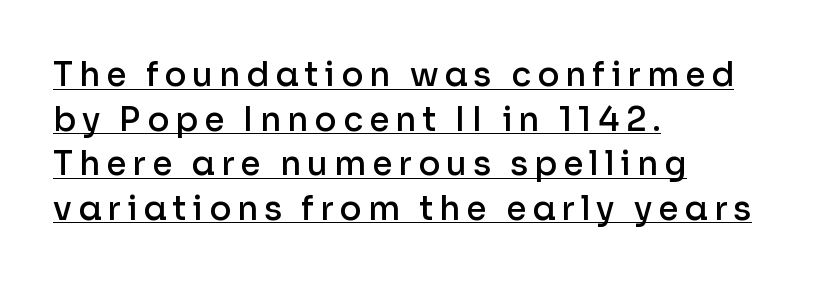
The image shows 33 px semibold sans-serif type, upright; set left-aligned, normal line spacing (1.35x), underlined; low stroke contrast and a medium x-height.
